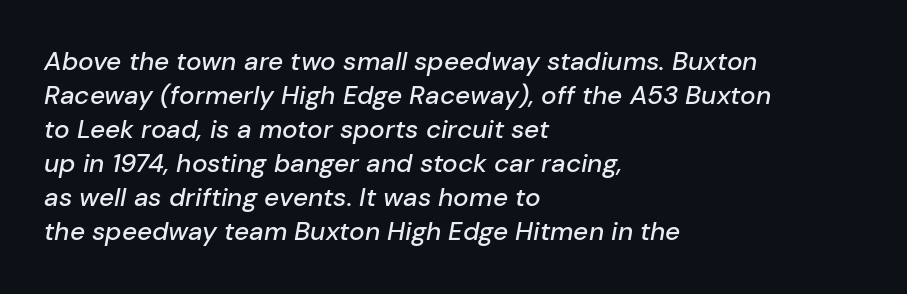
Q: Is the text italic (slanted)? A: Yes, it leans right by about 10 degrees.
Q: Is the text underlined? A: No.
Q: How is the paragraph aligned? A: Left-aligned.
Q: Is the spacing between letters normal or unusually wide? A: Normal.
Q: Is the spacing between lines tight, normal or loose? A: Normal.
